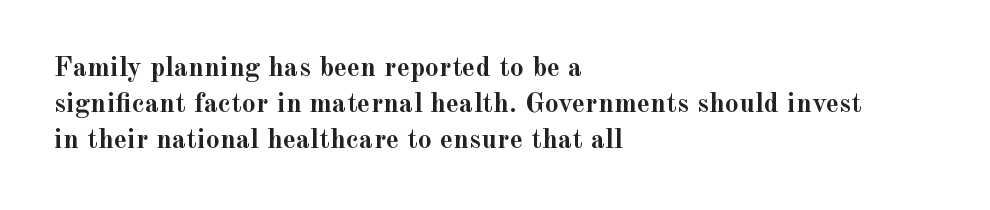
{"serif": "yes", "italic": "no", "bold": "yes", "weight": "semibold", "width": "normal", "x_height": "small", "monospaced": "no", "underline": "no", "align": "left", "line_spacing": "normal", "line_spacing_ratio": 1.29, "letter_spacing": "normal", "letter_spacing_em": 0.0, "glyph_px": 28}
